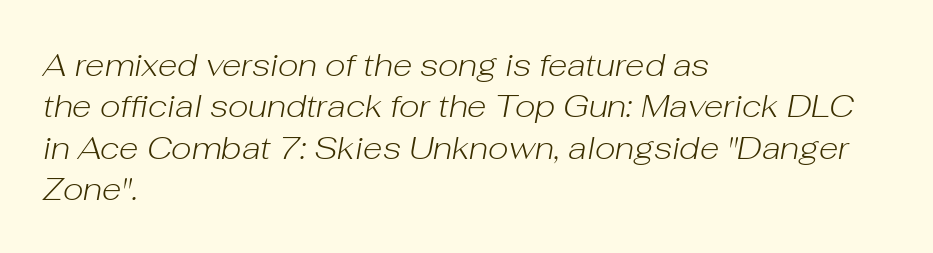
The passage shown is typed in a proportional face where columns would drift. You could call the tracking neutral — neither tight nor loose. The axis of the letterforms is tilted away from vertical. Leading matches the norm, producing a regular column.
